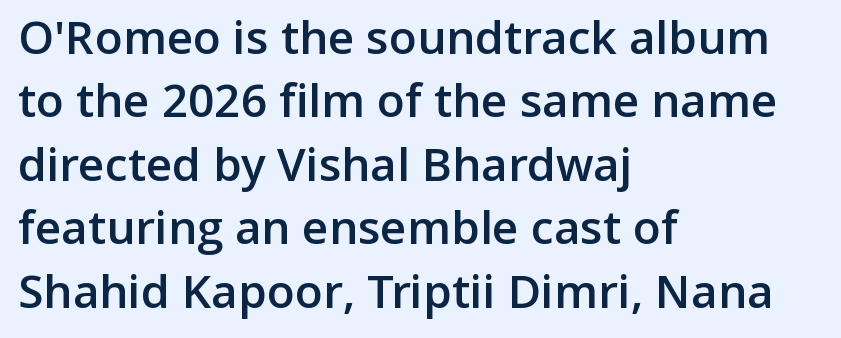
{"serif": "no", "italic": "no", "bold": "semi", "weight": "semibold", "width": "normal", "stroke_contrast": "low", "x_height": "medium", "monospaced": "no", "underline": "no", "align": "left", "line_spacing": "normal", "line_spacing_ratio": 1.38, "letter_spacing": "normal", "letter_spacing_em": 0.0, "glyph_px": 46}
